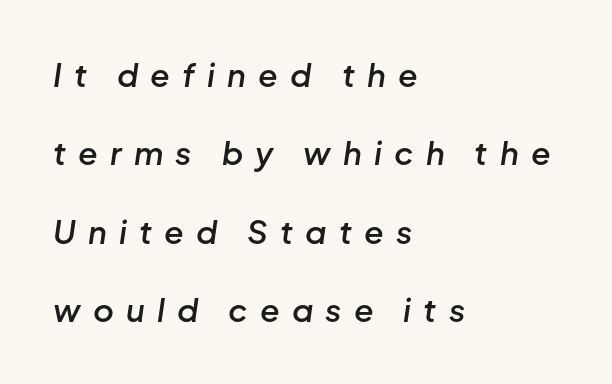
The image shows 32 px semibold type, italic (leaning right); set left-aligned, loose line spacing (2.45x), unusually wide letter spacing (+0.38 em), not underlined; low stroke contrast and a medium x-height.
